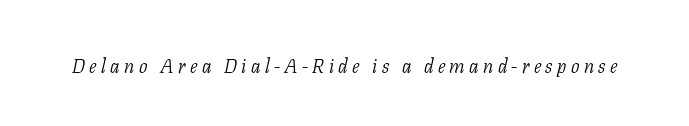
Q: Is the text bold? A: No.
Q: Is the text italic (slanted)? A: Yes, it leans right by about 11 degrees.
Q: Is the text underlined? A: No.
Q: Is the spacing between letters normal or unusually wide? A: Unusually wide.
